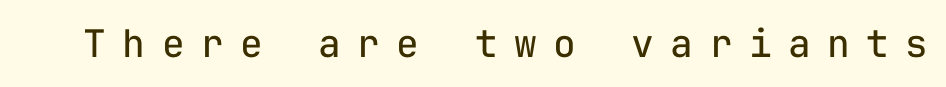
{"serif": "no", "italic": "no", "bold": "no", "weight": "regular", "width": "normal", "stroke_contrast": "low", "x_height": "medium", "monospaced": "yes", "underline": "no", "letter_spacing": "wide", "letter_spacing_em": 0.43, "glyph_px": 38}
